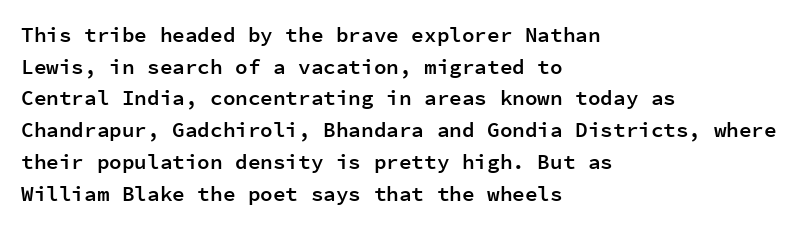
Italic? Not at all — the glyphs are vertical. A typesetter would call this zero additional tracking. The typesetting leans somewhat heavy: a semibold. The string is rendered with underlining switched off. The setting favours the left margin, as ordinary paragraphs usually do.
